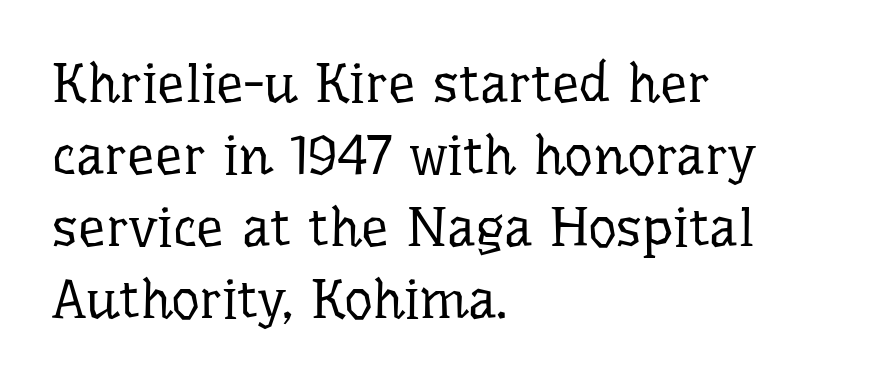
Q: Is the text bold? A: No.
Q: Is the text italic (slanted)? A: No, it is upright.
Q: Is the typeface a serif or a sans-serif typeface? A: Serif.
Q: Is the text underlined? A: No.
Q: How is the paragraph aligned? A: Left-aligned.
Q: Is the spacing between letters normal or unusually wide? A: Normal.
Q: Is the spacing between lines tight, normal or loose? A: Normal.
Q: Width (condensed, normal, or wide)? A: Normal.
Q: Stroke contrast? A: Low.
Q: x-height? A: Medium.
Q: Monospaced? A: No.
